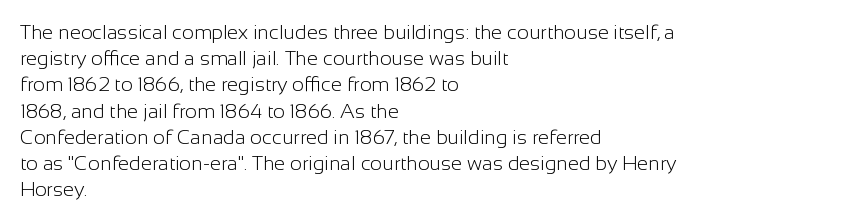
No chunkiness to these letters — they're not bold. Alignment: flush left. Do the letters lean? They stand straight. Horizontal bands of white between lines are of average thickness. Has an underline been added? It has not. Is the letter spacing exaggerated? No — it looks like the ordinary default.
